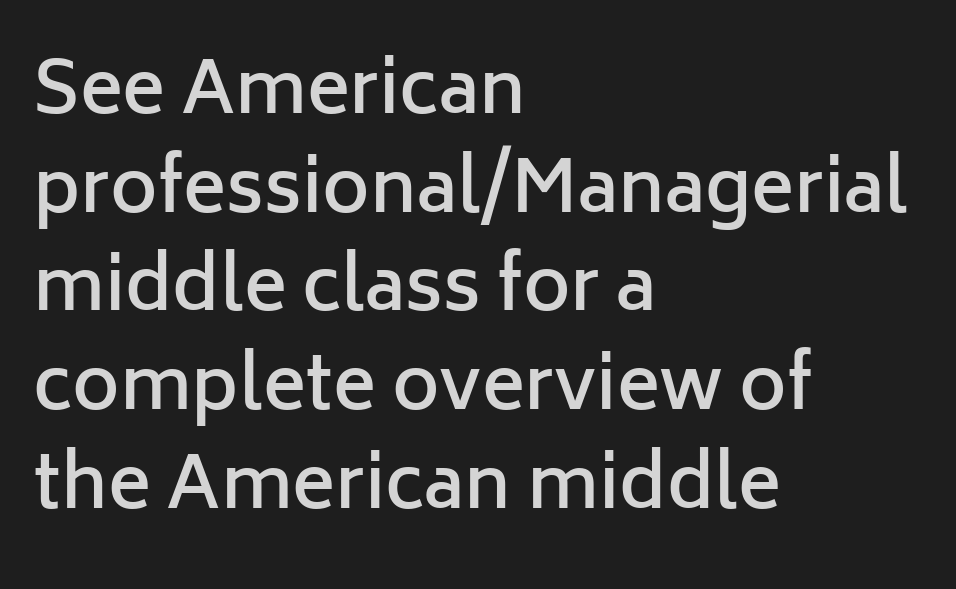
{"serif": "no", "italic": "no", "bold": "semi", "weight": "semibold", "width": "normal", "stroke_contrast": "low", "x_height": "medium", "monospaced": "no", "underline": "no", "align": "left", "line_spacing": "normal", "line_spacing_ratio": 1.37, "letter_spacing": "normal", "letter_spacing_em": 0.0, "glyph_px": 72}
